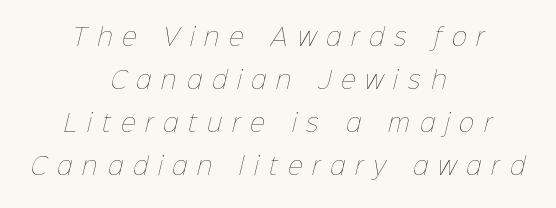
{"bold": "no", "underline": "no", "align": "center", "line_spacing_ratio": 1.87, "letter_spacing": "wide", "letter_spacing_em": 0.44, "glyph_px": 23}
